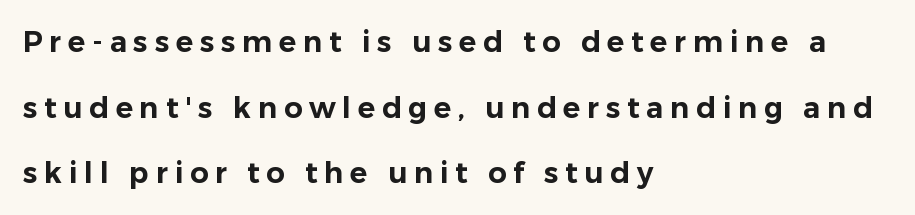
{"serif": "no", "italic": "no", "width": "normal", "stroke_contrast": "low", "x_height": "medium", "monospaced": "no", "underline": "no", "align": "left", "line_spacing": "loose", "line_spacing_ratio": 2.26, "letter_spacing": "wide", "letter_spacing_em": 0.23, "glyph_px": 29}
